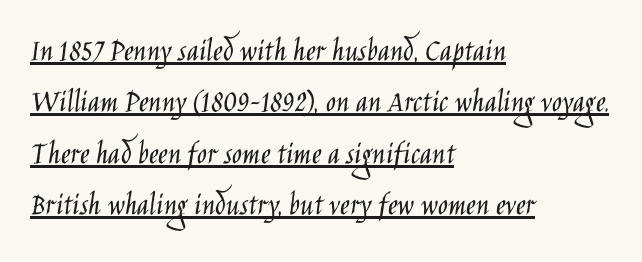
{"serif": "no", "bold": "no", "weight": "light", "width": "condensed", "stroke_contrast": "low", "x_height": "large", "monospaced": "no", "underline": "yes", "align": "left", "line_spacing": "normal", "line_spacing_ratio": 1.56, "letter_spacing": "normal", "letter_spacing_em": 0.0, "glyph_px": 33}
